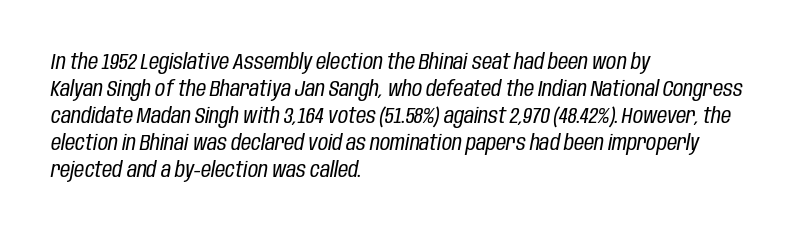
{"italic": "yes", "lean": "right", "slant_degrees": 10, "bold": "no", "underline": "no", "align": "left", "line_spacing_ratio": 1.23, "letter_spacing": "normal", "letter_spacing_em": 0.0, "glyph_px": 22}
